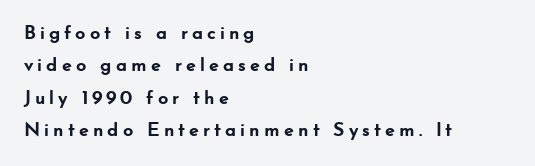
The image shows 20 px bold type, upright; set left-aligned, normal line spacing (1.62x), not underlined.
